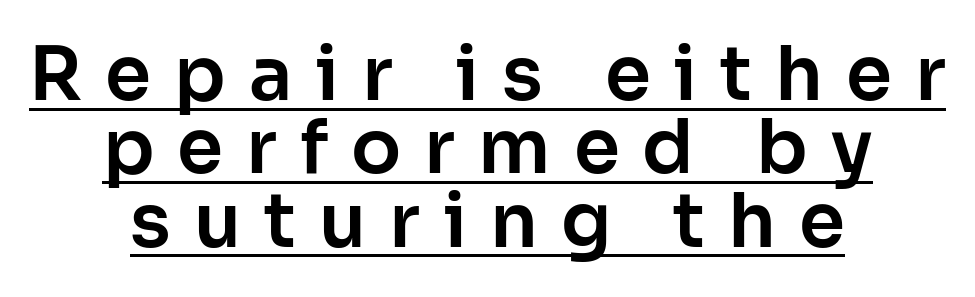
Observe the absence of serifs on each vertical stroke in this sample. If you measured baseline to baseline, you'd find a short distance. Tracking here is generous; glyphs stand well apart from one another. Neither beginnings nor endings align; midpoints do. Descenders here cross a horizontal rule under the line. The lettering stays uniformly vertical, giving the passage a roman look.
